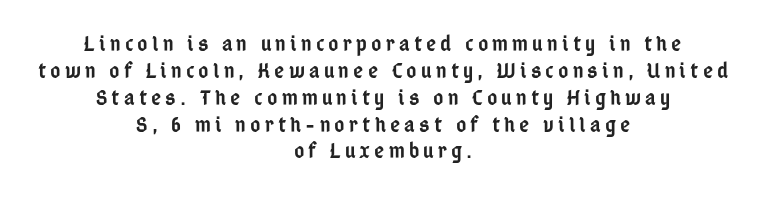
The image shows 22 px text type, upright; set centered, line spacing 1.22x, not underlined.
